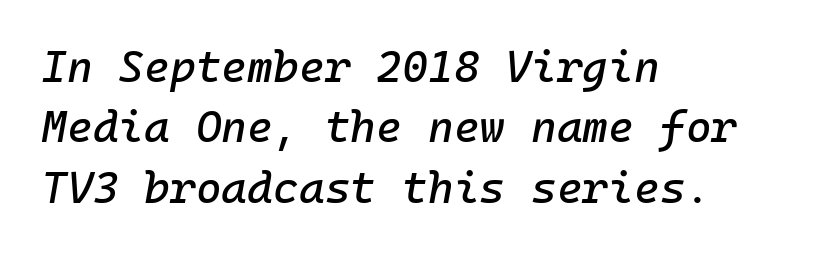
{"italic": "yes", "lean": "right", "slant_degrees": 10, "width": "normal", "stroke_contrast": "low", "x_height": "medium", "underline": "no", "align": "left", "line_spacing": "normal", "line_spacing_ratio": 1.37, "letter_spacing": "normal", "letter_spacing_em": 0.0, "glyph_px": 44}
